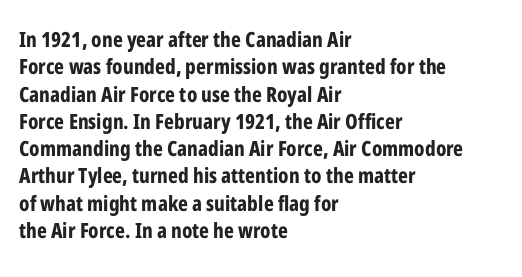
The rendering anchors every line to the left-hand side. This is the regular roman posture of the typeface. A normal amount of white space separates one row of letters from the next. The face used here is rendered with its standard letterfit. A clean baseline with only descenders dipping below it. The sample has been set heavy, in full bold.
